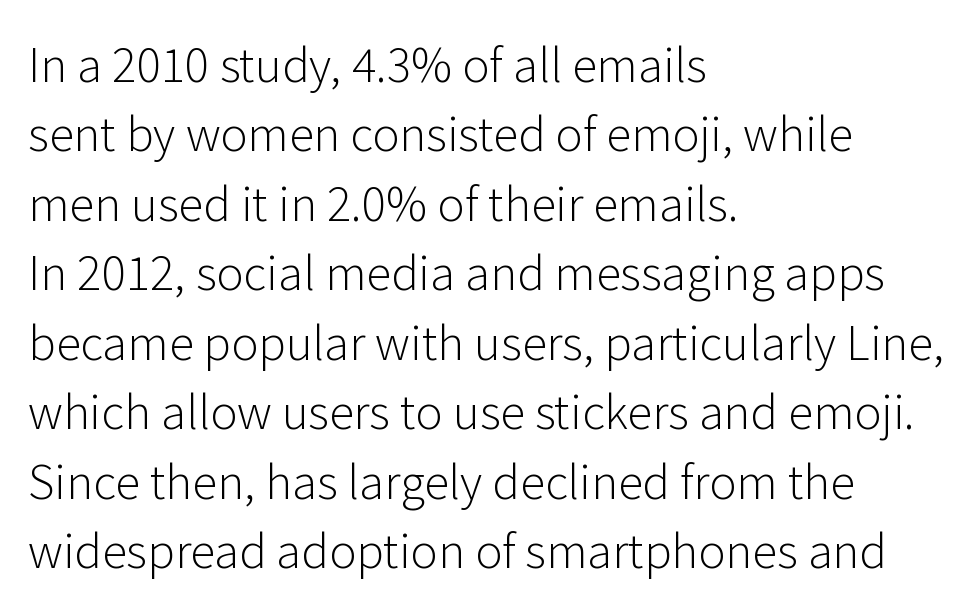
{"serif": "no", "italic": "no", "bold": "no", "weight": "light", "width": "normal", "stroke_contrast": "low", "x_height": "medium", "monospaced": "no", "underline": "no", "align": "left", "line_spacing": "normal", "line_spacing_ratio": 1.51, "letter_spacing": "normal", "letter_spacing_em": 0.0, "glyph_px": 46}
